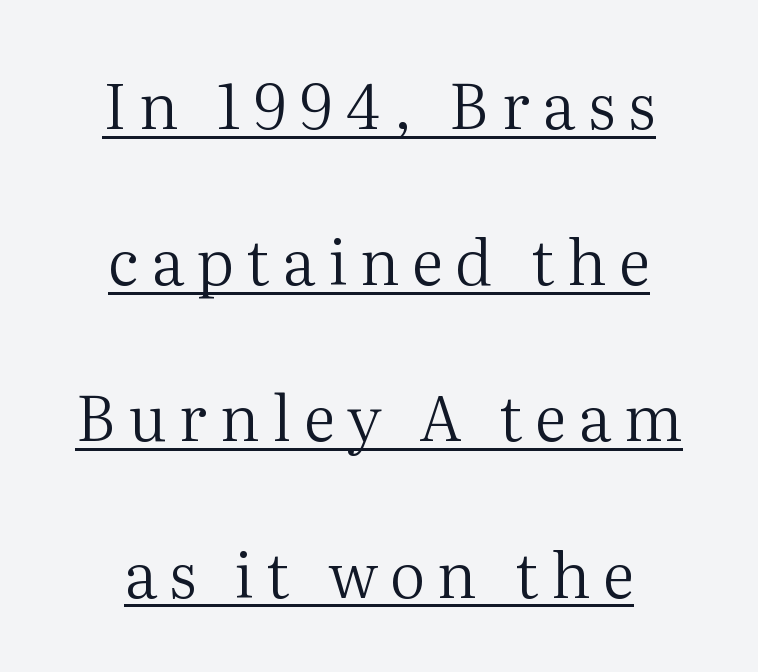
Serifs: yes, visible at the terminals of the letterforms. How are the letters spaced? Widely, with obvious added tracking. Both edges are ragged and mirror each other, which tells us the setting is centered. Each letter keeps its own natural width here, so spacing adapts to shape. The typesetting does not lean heavy: it is not bold.
